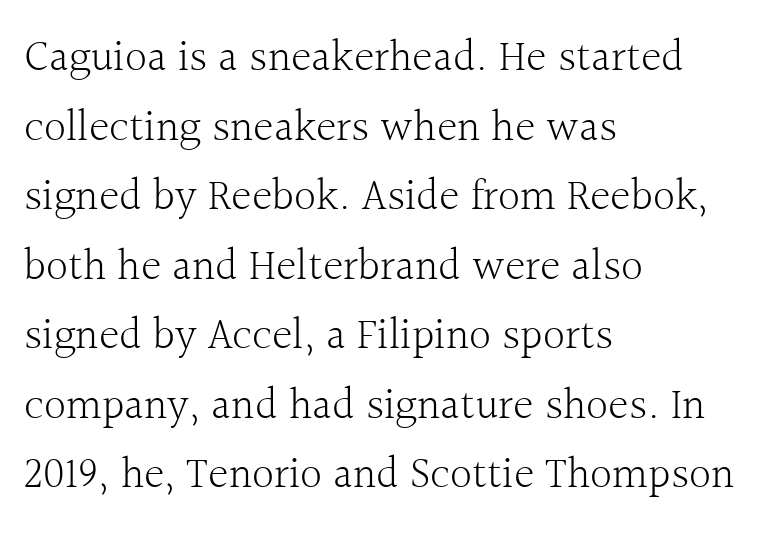
Q: Is the text bold? A: No.
Q: Is the text italic (slanted)? A: No, it is upright.
Q: Is the typeface a serif or a sans-serif typeface? A: Serif.
Q: Is the text underlined? A: No.
Q: How is the paragraph aligned? A: Left-aligned.
Q: Is the spacing between letters normal or unusually wide? A: Normal.
Q: Is the spacing between lines tight, normal or loose? A: Normal.
Q: Width (condensed, normal, or wide)? A: Normal.
Q: x-height? A: Medium.
Q: Monospaced? A: No.
